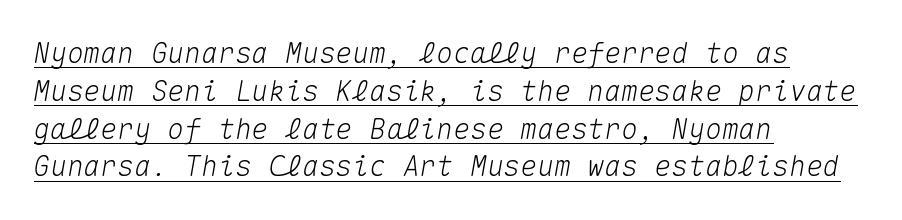
The image shows 28 px text type, italic (leaning right), monospaced; set left-aligned, normal line spacing (1.35x), normal letter spacing, underlined; medium stroke contrast and a medium x-height.
